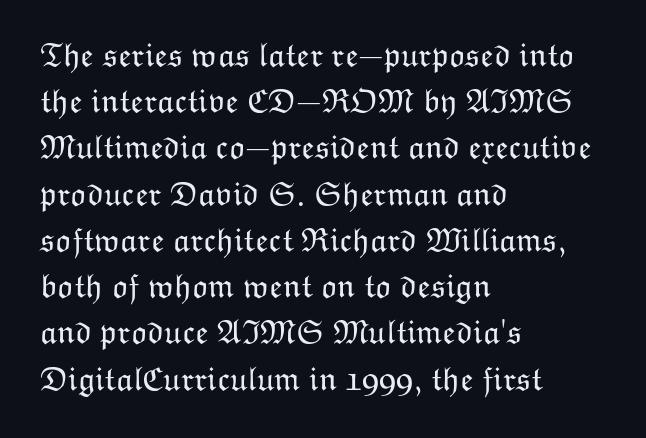
The rendering uses natural spacing where letterforms have individual widths. Stems and bowls with no extra thickness — not bold. The passage is arranged the way most books set body copy — flush left. Honestly, the letter spacing is just normal — you wouldn't notice it.
